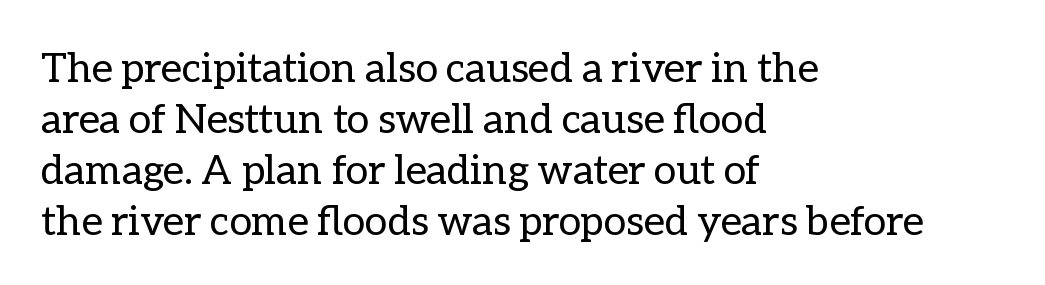
The image shows 41 px regular-weight type, upright; set left-aligned, line spacing 1.24x, normal letter spacing, not underlined; low stroke contrast and a medium x-height.
